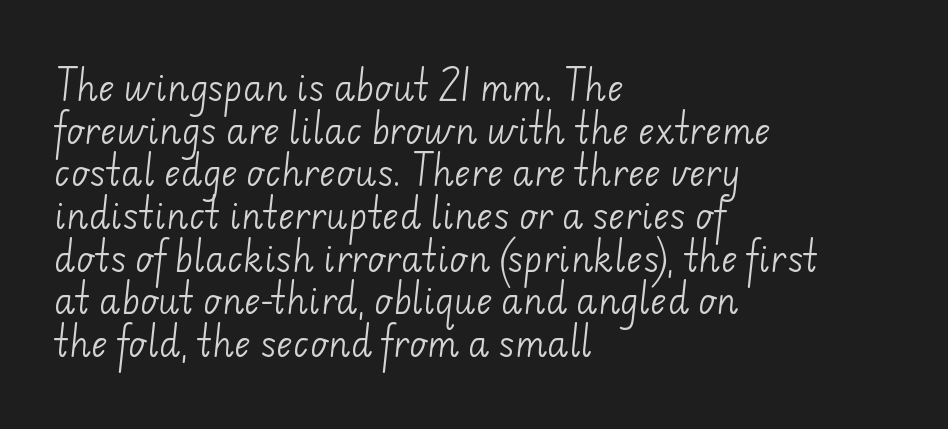
The image shows 35 px light sans-serif type; set left-aligned, line spacing 1.22x, normal letter spacing, not underlined; low stroke contrast and a small x-height.
